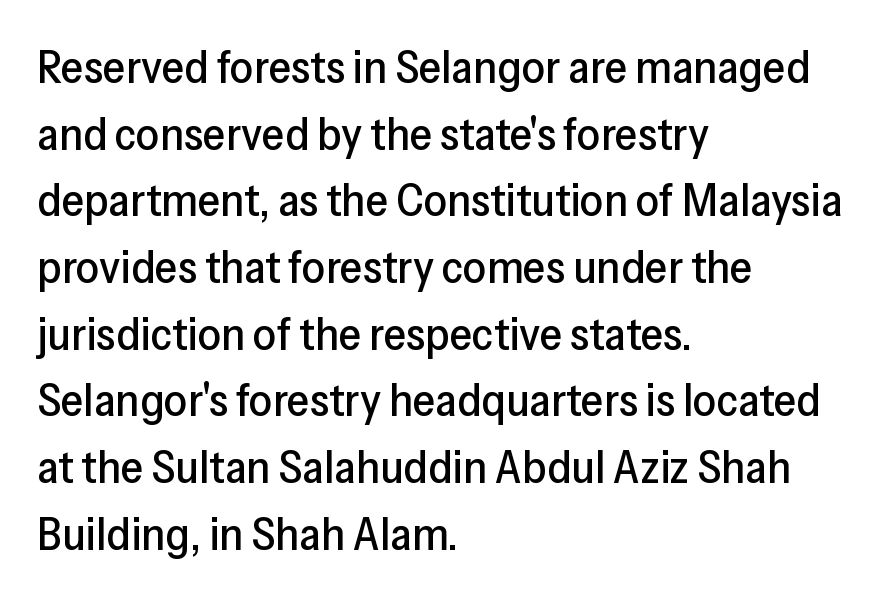
{"serif": "no", "italic": "no", "width": "normal", "stroke_contrast": "low", "x_height": "medium", "monospaced": "no", "underline": "no", "align": "left", "line_spacing": "normal", "line_spacing_ratio": 1.45, "letter_spacing": "normal", "letter_spacing_em": 0.0, "glyph_px": 46}
